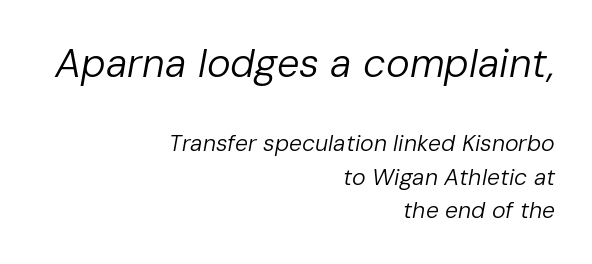
Q: Is the text bold? A: No.
Q: Is the text italic (slanted)? A: Yes, it leans right by about 10 degrees.
Q: Is the text underlined? A: No.
Q: How is the paragraph aligned? A: Right-aligned.
Q: Is the spacing between letters normal or unusually wide? A: Normal.
Q: Is the spacing between lines tight, normal or loose? A: Normal.
Q: Which block of text is set in a larger size, the first (top) or the second (bottom)? A: The first (top) one.
Q: Width (condensed, normal, or wide)? A: Normal.
Q: Stroke contrast? A: Low.
Q: x-height? A: Medium.
Q: Monospaced? A: No.
